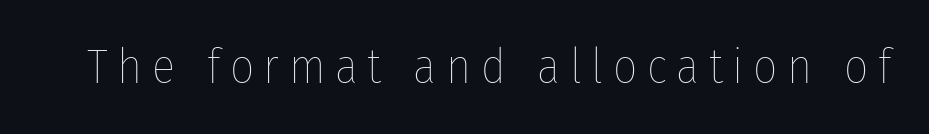
The image shows 48 px thin, condensed type, upright; set unusually wide letter spacing (+0.2 em), not underlined; low stroke contrast and a medium x-height.
